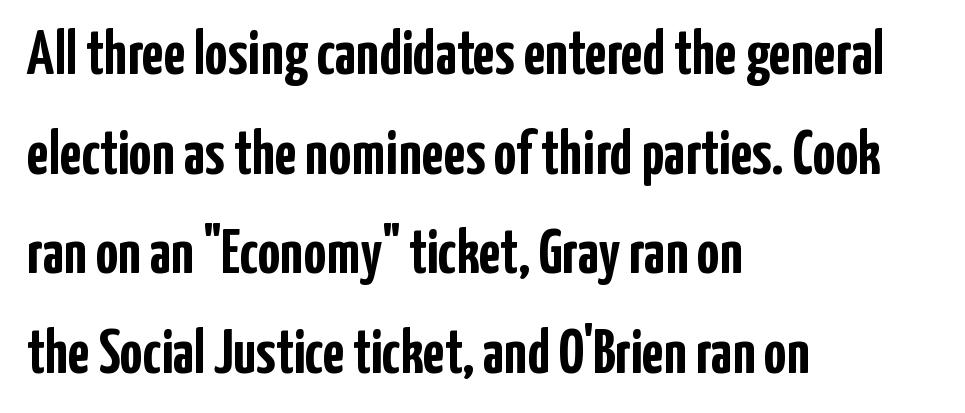
The image shows 63 px semibold, condensed sans-serif type, upright; set left-aligned, normal line spacing (1.58x), normal letter spacing, not underlined; low stroke contrast and a medium x-height.
